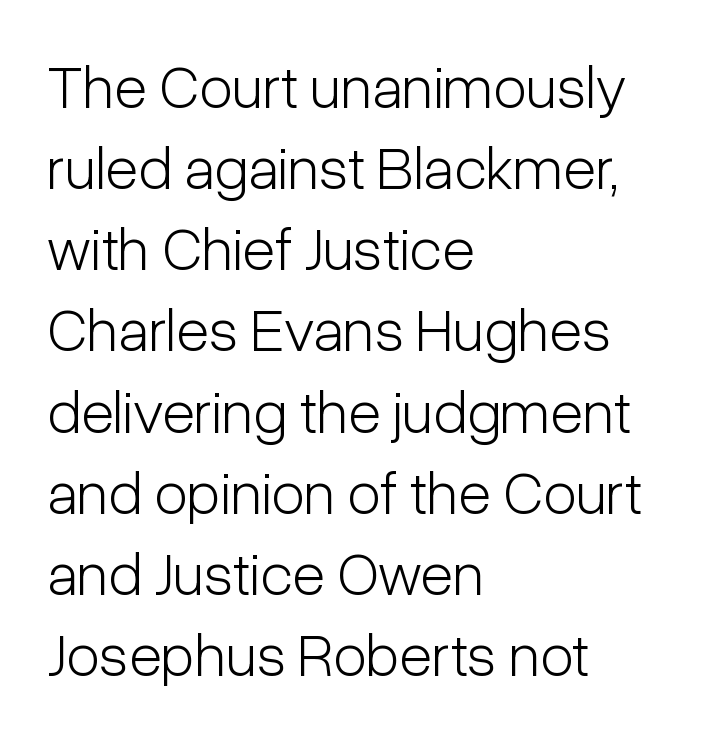
The image shows 61 px light, condensed sans-serif type, upright; set left-aligned, normal line spacing (1.33x), normal letter spacing, not underlined; low stroke contrast and a medium x-height.
